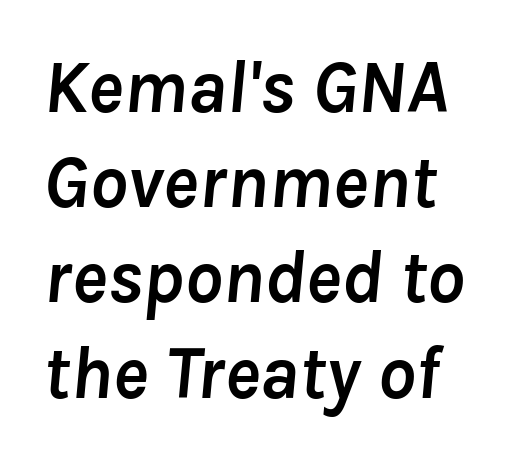
Observe the lean: these are italic letterforms. Notice how descenders clear the ascenders below comfortably — that's standard leading. The face used here has the dense, thick strokes of a bold. Descenders hang freely into open space. Is this a fixed-width face? No — the glyphs have proportional, varying widths. A typesetter would call this zero additional tracking.
